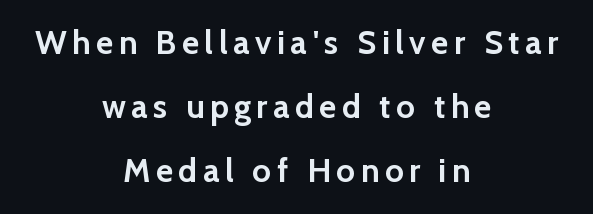
Q: Is the text bold? A: Yes.
Q: Is the text italic (slanted)? A: No, it is upright.
Q: Is the typeface a serif or a sans-serif typeface? A: Sans-serif.
Q: Is the text underlined? A: No.
Q: How is the paragraph aligned? A: Centered.
Q: Is the spacing between lines tight, normal or loose? A: Loose.
Q: Width (condensed, normal, or wide)? A: Normal.
Q: Stroke contrast? A: Low.
Q: x-height? A: Medium.
Q: Monospaced? A: No.
